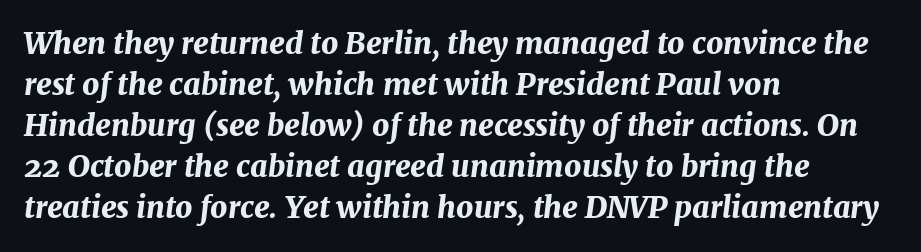
The image shows 30 px bold type, italic (leaning right); set left-aligned, normal line spacing (1.37x), normal letter spacing, not underlined; medium stroke contrast and a medium x-height.
